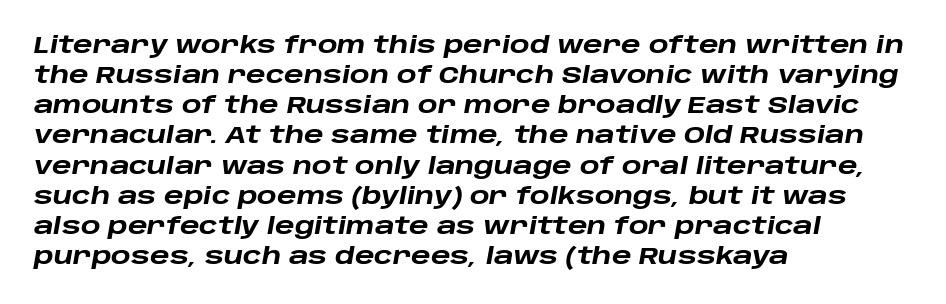
Q: Is the text bold? A: Yes.
Q: Is the text italic (slanted)? A: Yes, it leans right by about 10 degrees.
Q: Is the text underlined? A: No.
Q: How is the paragraph aligned? A: Left-aligned.
Q: Is the spacing between letters normal or unusually wide? A: Normal.
Q: Is the spacing between lines tight, normal or loose? A: Normal.
